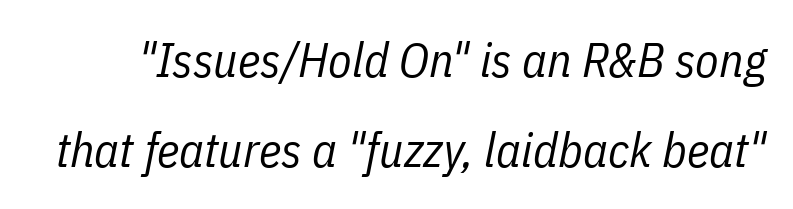
Q: Is the text bold? A: No.
Q: Is the text italic (slanted)? A: Yes, it leans right by about 11 degrees.
Q: Is the text underlined? A: No.
Q: Is the spacing between letters normal or unusually wide? A: Normal.
Q: Width (condensed, normal, or wide)? A: Condensed.
Q: Stroke contrast? A: Low.
Q: x-height? A: Medium.
Q: Monospaced? A: No.
